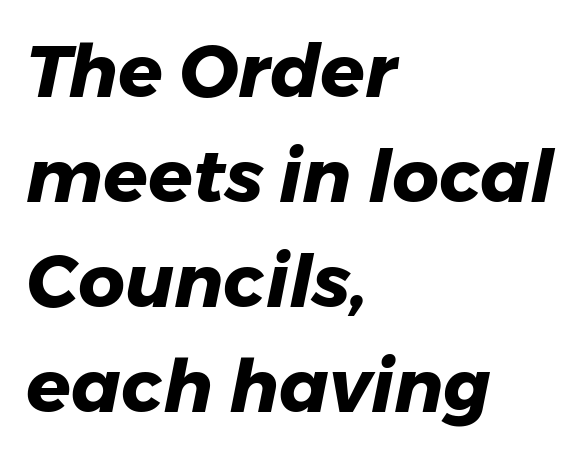
Q: Is the text bold? A: Yes.
Q: Is the text italic (slanted)? A: Yes, it leans right by about 11 degrees.
Q: Is the text underlined? A: No.
Q: How is the paragraph aligned? A: Left-aligned.
Q: Is the spacing between letters normal or unusually wide? A: Normal.
Q: Is the spacing between lines tight, normal or loose? A: Normal.
Q: Width (condensed, normal, or wide)? A: Normal.
Q: Stroke contrast? A: Low.
Q: x-height? A: Medium.
Q: Monospaced? A: No.
